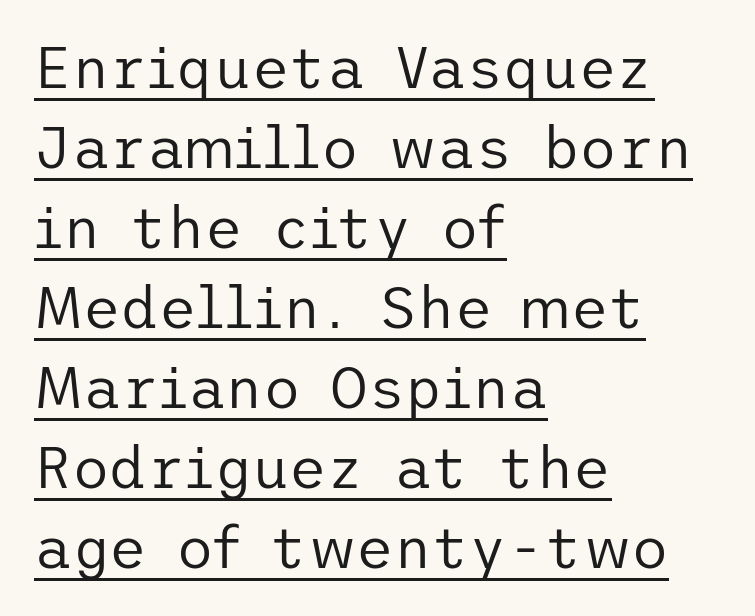
The image shows 58 px regular-weight sans-serif type, upright; set left-aligned, normal line spacing (1.38x), normal letter spacing, underlined; low stroke contrast and a medium x-height.
